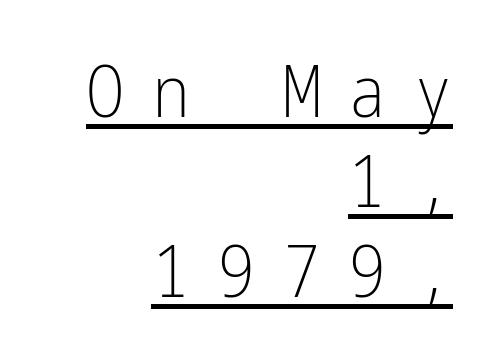
{"serif": "no", "italic": "no", "bold": "no", "weight": "light", "width": "condensed", "stroke_contrast": "low", "x_height": "medium", "underline": "yes", "align": "right", "line_spacing": "normal", "line_spacing_ratio": 1.25, "letter_spacing": "wide", "letter_spacing_em": 0.38, "glyph_px": 72}
